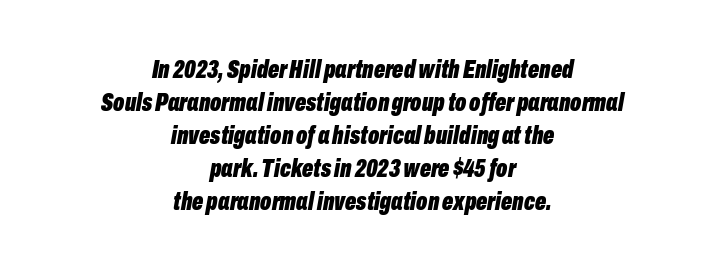
The image shows 26 px bold type, italic (leaning right); set centered, normal line spacing (1.27x), normal letter spacing, not underlined.
